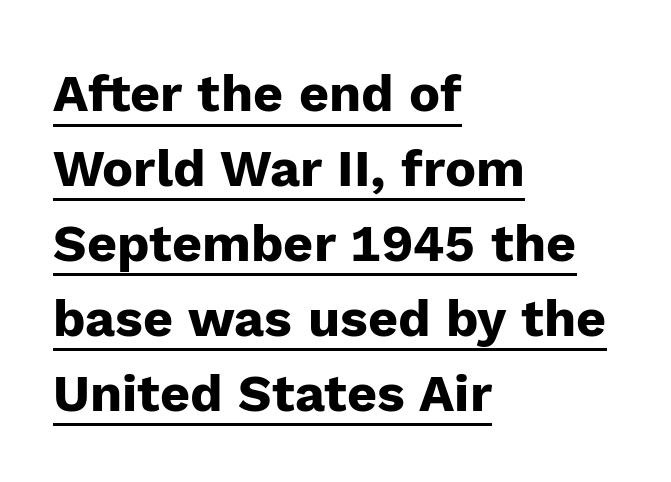
Q: Is the text bold? A: Yes.
Q: Is the text italic (slanted)? A: No, it is upright.
Q: Is the typeface a serif or a sans-serif typeface? A: Sans-serif.
Q: Is the text underlined? A: Yes.
Q: How is the paragraph aligned? A: Left-aligned.
Q: Is the spacing between letters normal or unusually wide? A: Normal.
Q: Is the spacing between lines tight, normal or loose? A: Normal.
Q: Width (condensed, normal, or wide)? A: Normal.
Q: Stroke contrast? A: Low.
Q: x-height? A: Medium.
Q: Monospaced? A: No.
